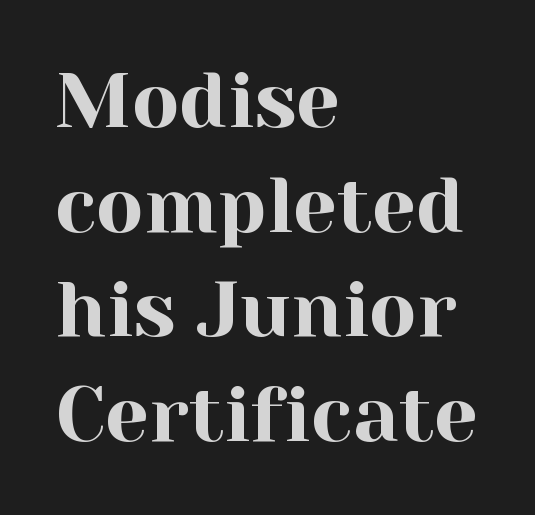
The words here are not underlined. Compared with typical paragraphs, the rows here are spaced about the same. The letters advance in unequal steps, a hallmark of proportional type. The text block is weighted toward the left margin, trailing off unevenly rightward.
